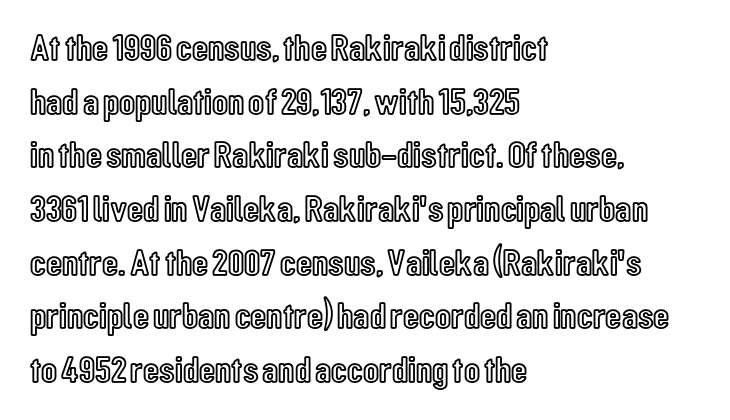
Q: Is the text italic (slanted)? A: No, it is upright.
Q: Is the text underlined? A: No.
Q: How is the paragraph aligned? A: Left-aligned.
Q: Is the spacing between letters normal or unusually wide? A: Normal.
Q: Is the spacing between lines tight, normal or loose? A: Normal.
Q: Width (condensed, normal, or wide)? A: Condensed.
Q: x-height? A: Medium.
Q: Monospaced? A: No.
